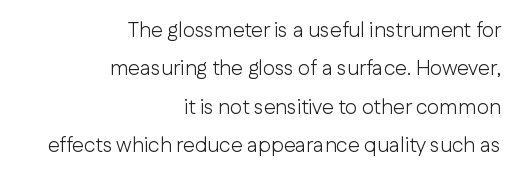
A flush-right, rag-left setting is used for this passage. The zone under the glyphs is completely vacant. The font's upright variant was chosen for this text. The cut favours lightness, reaching ordinary text weight at its darkest. Each word holds together tightly as a unit, with standard inter-letter gaps.
